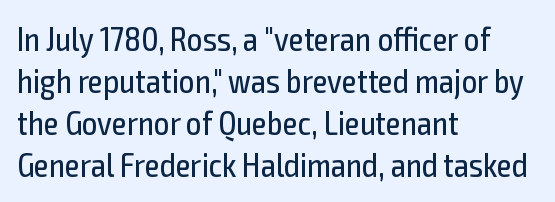
{"serif": "no", "italic": "no", "bold": "no", "weight": "regular", "width": "condensed", "x_height": "medium", "monospaced": "no", "underline": "no", "align": "left", "line_spacing_ratio": 1.24, "letter_spacing": "normal", "letter_spacing_em": 0.0, "glyph_px": 34}
